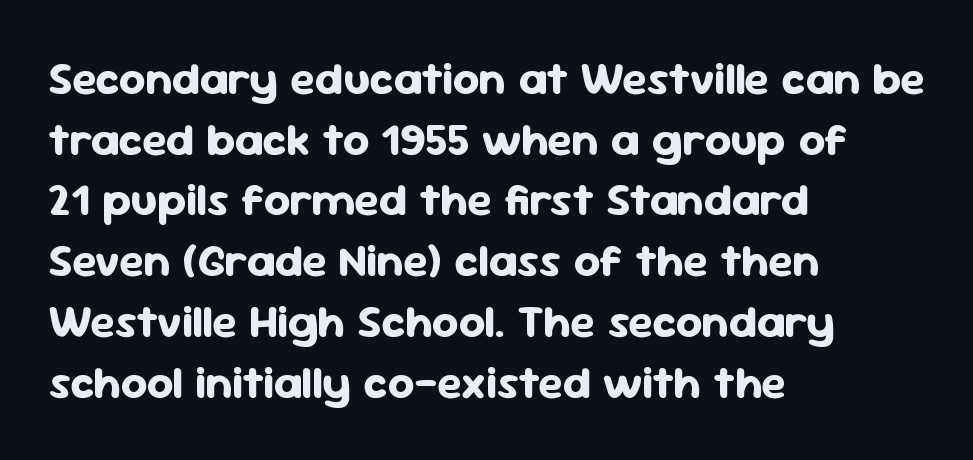
Q: Is the text bold? A: Yes.
Q: Is the text italic (slanted)? A: No, it is upright.
Q: Is the typeface a serif or a sans-serif typeface? A: Sans-serif.
Q: Is the text underlined? A: No.
Q: How is the paragraph aligned? A: Left-aligned.
Q: Is the spacing between letters normal or unusually wide? A: Normal.
Q: Is the spacing between lines tight, normal or loose? A: Normal.
Q: Width (condensed, normal, or wide)? A: Normal.
Q: Stroke contrast? A: Low.
Q: x-height? A: Medium.
Q: Monospaced? A: No.
